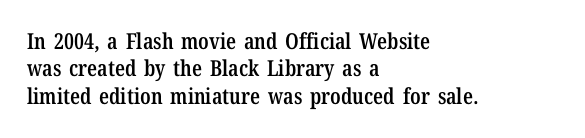
{"italic": "no", "bold": "semi", "underline": "no", "align": "left", "line_spacing_ratio": 1.24, "letter_spacing": "normal", "letter_spacing_em": 0.0, "glyph_px": 22}
